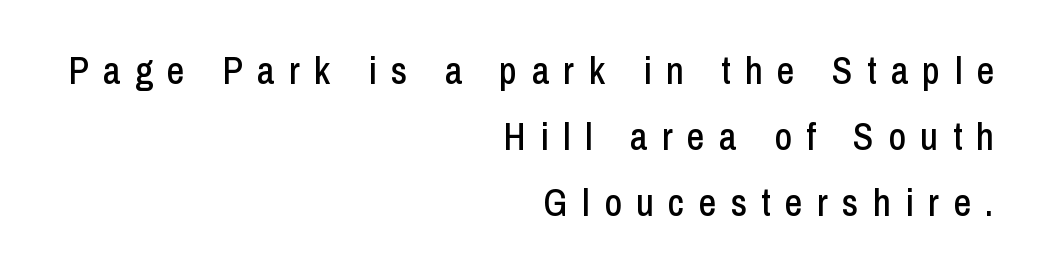
The image shows 38 px condensed sans-serif type, upright; set right-aligned, line spacing 1.74x, unusually wide letter spacing (+0.38 em), not underlined; low stroke contrast and a medium x-height.
